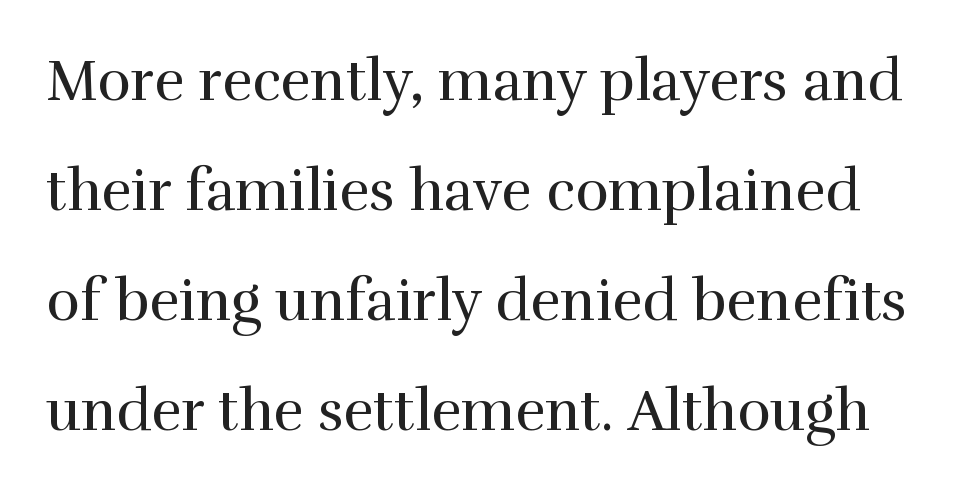
The strip under each line holds only bare page. Are there feet on the stems? There are — it's a serif. The rendering uses a large line-height, opening up the rows. You can tell it's not italic because the verticals are truly vertical. This rendering leaves character spacing at its baseline value.
